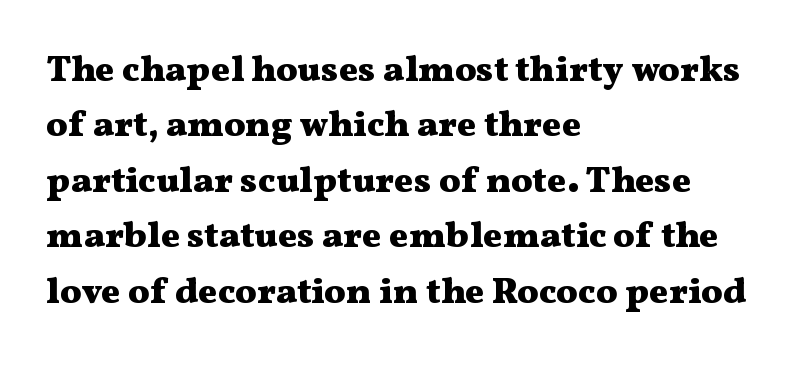
Chunky letters — that's bold for sure. Does the lettering tilt? It doesn't — this is upright. The space beneath each line is pristine and unruled. A normal amount of white space separates one row of letters from the next. Honestly, the letter spacing is just normal — you wouldn't notice it.
